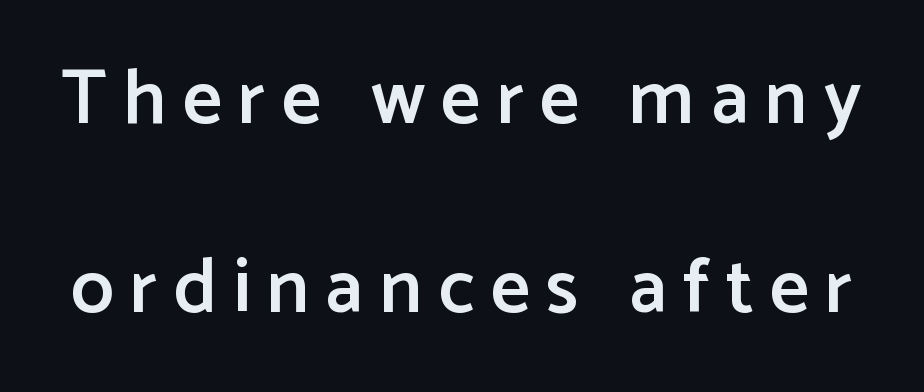
The image shows 77 px semibold sans-serif type, upright; set loose line spacing (2.45x), unusually wide letter spacing (+0.21 em), not underlined; low stroke contrast and a medium x-height.
